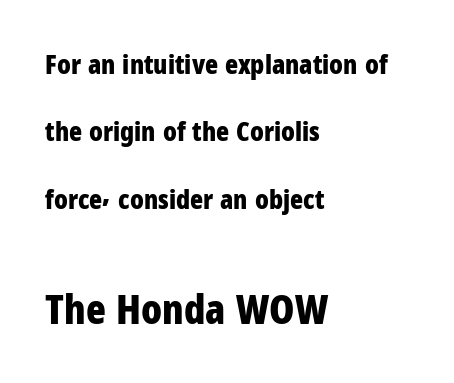
The image shows 41 px bold, condensed sans-serif type, upright; set left-aligned, loose line spacing (2.5x), normal letter spacing, not underlined; the second (bottom) block is 1.52x larger; low stroke contrast and a medium x-height.
